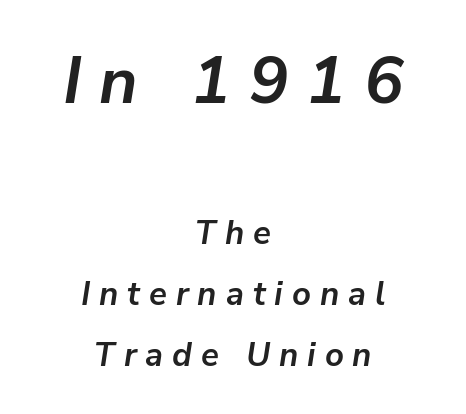
The image shows 66 px semibold type, italic (leaning right); set centered, line spacing 1.84x, unusually wide letter spacing (+0.27 em), not underlined; the first (top) block is 2.0x larger; low stroke contrast and a medium x-height.
